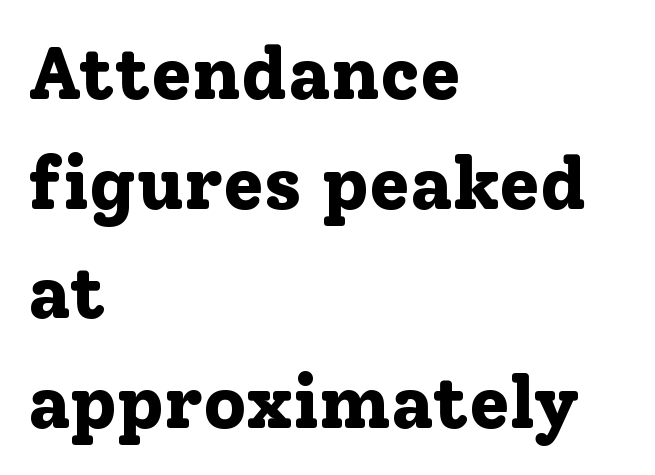
The image shows 74 px bold serif type, upright; set left-aligned, normal line spacing (1.48x), normal letter spacing, not underlined; low stroke contrast and a medium x-height.
